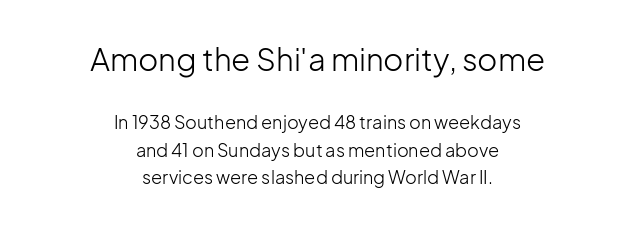
Q: Is the text bold? A: No.
Q: Is the text italic (slanted)? A: No, it is upright.
Q: Is the typeface a serif or a sans-serif typeface? A: Sans-serif.
Q: Is the text underlined? A: No.
Q: How is the paragraph aligned? A: Centered.
Q: Is the spacing between letters normal or unusually wide? A: Normal.
Q: Is the spacing between lines tight, normal or loose? A: Normal.
Q: Which block of text is set in a larger size, the first (top) or the second (bottom)? A: The first (top) one.
Q: Width (condensed, normal, or wide)? A: Normal.
Q: Stroke contrast? A: Low.
Q: x-height? A: Medium.
Q: Monospaced? A: No.
